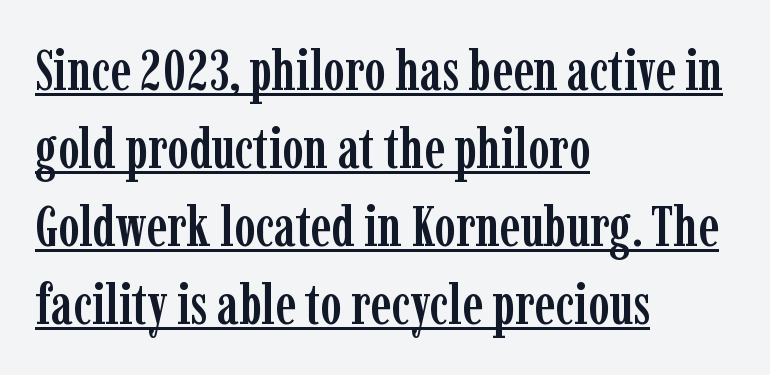
Q: Is the text italic (slanted)? A: No, it is upright.
Q: Is the typeface a serif or a sans-serif typeface? A: Serif.
Q: Is the text underlined? A: Yes.
Q: How is the paragraph aligned? A: Left-aligned.
Q: Is the spacing between letters normal or unusually wide? A: Normal.
Q: Is the spacing between lines tight, normal or loose? A: Normal.
Q: Width (condensed, normal, or wide)? A: Condensed.
Q: Stroke contrast? A: Low.
Q: x-height? A: Medium.
Q: Monospaced? A: No.
